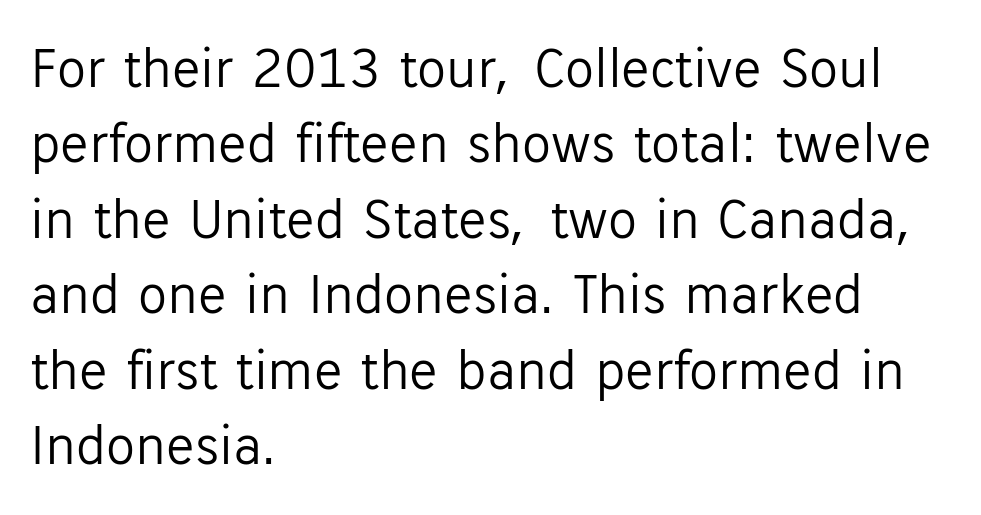
Just letters on the line, the space beneath them empty. The lines are quadded left. The typesetting does not lean heavy: it is not bold. It's the straight-up-and-down kind of type.
